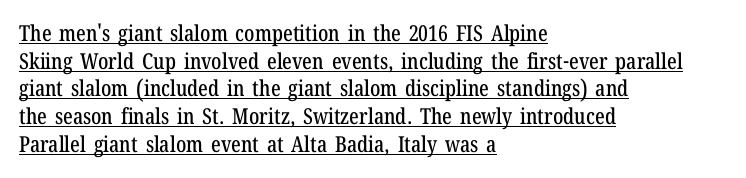
Q: Is the text italic (slanted)? A: No, it is upright.
Q: Is the text underlined? A: Yes.
Q: How is the paragraph aligned? A: Left-aligned.
Q: Is the spacing between letters normal or unusually wide? A: Normal.
Q: Is the spacing between lines tight, normal or loose? A: Normal.
